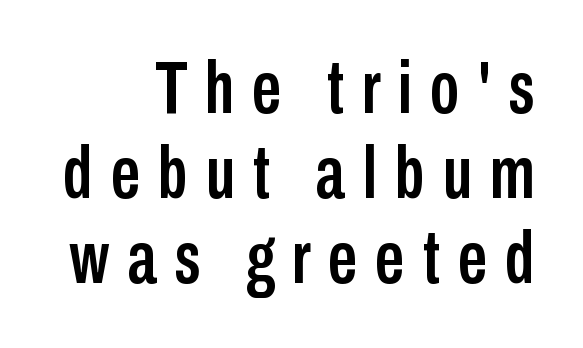
Q: Is the text italic (slanted)? A: No, it is upright.
Q: Is the typeface a serif or a sans-serif typeface? A: Sans-serif.
Q: Is the text underlined? A: No.
Q: How is the paragraph aligned? A: Right-aligned.
Q: Is the spacing between letters normal or unusually wide? A: Unusually wide.
Q: Is the spacing between lines tight, normal or loose? A: Tight.
Q: Width (condensed, normal, or wide)? A: Condensed.
Q: Stroke contrast? A: Low.
Q: x-height? A: Medium.
Q: Monospaced? A: No.
